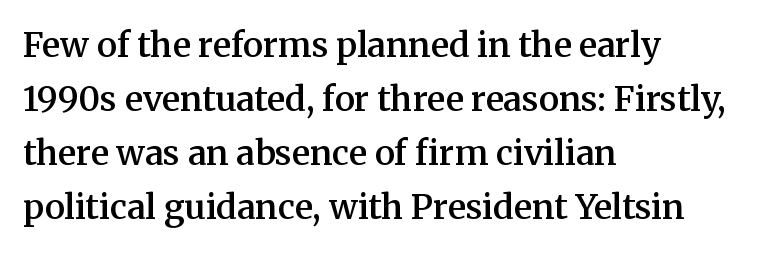
{"serif": "yes", "italic": "no", "bold": "semi", "weight": "semibold", "width": "normal", "stroke_contrast": "medium", "x_height": "medium", "monospaced": "no", "underline": "no", "align": "left", "line_spacing": "normal", "line_spacing_ratio": 1.59, "letter_spacing": "normal", "letter_spacing_em": 0.0, "glyph_px": 34}
